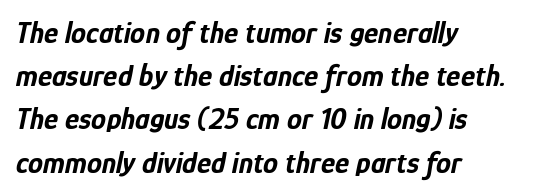
{"italic": "yes", "lean": "right", "slant_degrees": 12, "bold": "yes", "weight": "bold", "width": "condensed", "stroke_contrast": "low", "x_height": "medium", "monospaced": "no", "underline": "no", "align": "left", "line_spacing": "normal", "line_spacing_ratio": 1.44, "letter_spacing": "normal", "letter_spacing_em": 0.0, "glyph_px": 30}
